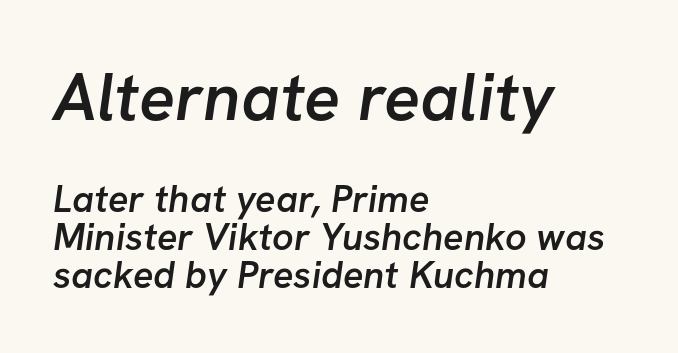
The image shows 67 px semibold sans-serif type; set left-aligned, tight line spacing (1.0x), normal letter spacing, not underlined; the first (top) block is 1.76x larger; low stroke contrast and a medium x-height.
